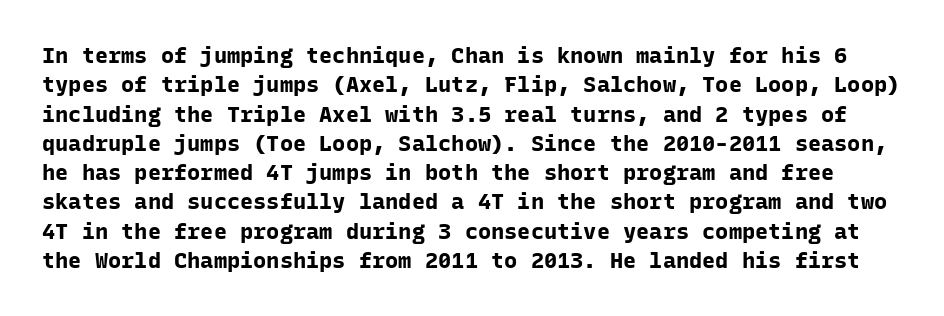
The rendering uses a moderate line-height, typical for paragraphs. On the weight axis this lands at bold, roughly 700. Short note: letters normally spaced. Italic? Not at all — the glyphs are vertical. The zone under the glyphs is completely vacant.
